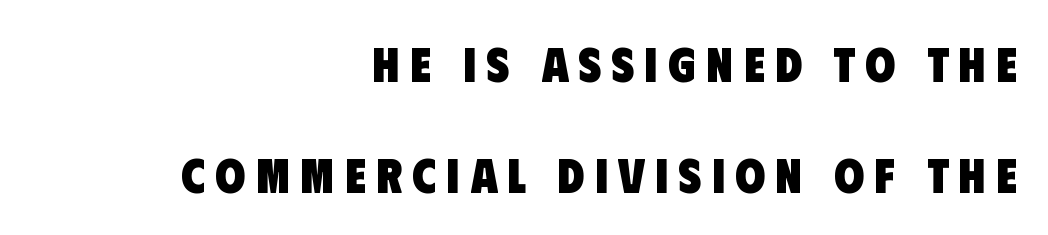
In terms of letterspacing, this is a distinctly airy, spread setting. Heft: maximum for text — a bold. Underlining? Definitely not there. In CSS terms this would be text-align: right. Is this a fixed-width face? No — the glyphs have proportional, varying widths. Letterform terminals end flat and unadorned throughout the passage.
